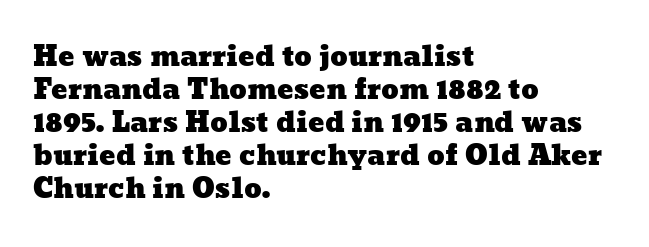
Q: Is the text underlined? A: No.
Q: How is the paragraph aligned? A: Left-aligned.
Q: Is the spacing between letters normal or unusually wide? A: Normal.
